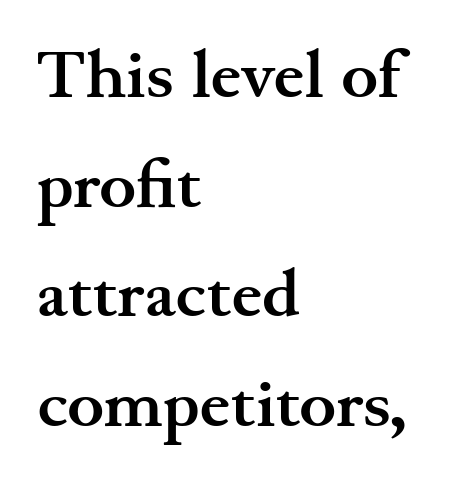
Q: Is the text bold? A: Yes.
Q: Is the text italic (slanted)? A: No, it is upright.
Q: Is the typeface a serif or a sans-serif typeface? A: Serif.
Q: Is the text underlined? A: No.
Q: How is the paragraph aligned? A: Left-aligned.
Q: Is the spacing between letters normal or unusually wide? A: Normal.
Q: Is the spacing between lines tight, normal or loose? A: Normal.
Q: Width (condensed, normal, or wide)? A: Wide.
Q: Stroke contrast? A: Medium.
Q: x-height? A: Small.
Q: Monospaced? A: No.
